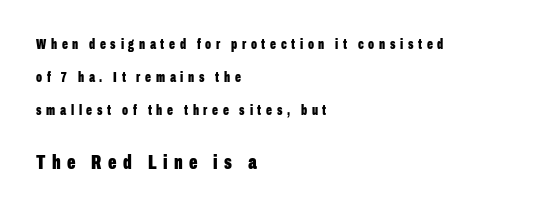
Q: Is the text bold? A: Yes.
Q: Is the text italic (slanted)? A: No, it is upright.
Q: Is the text underlined? A: No.
Q: How is the paragraph aligned? A: Left-aligned.
Q: Is the spacing between letters normal or unusually wide? A: Unusually wide.
Q: Is the spacing between lines tight, normal or loose? A: Loose.
Q: Which block of text is set in a larger size, the first (top) or the second (bottom)? A: The second (bottom) one.
